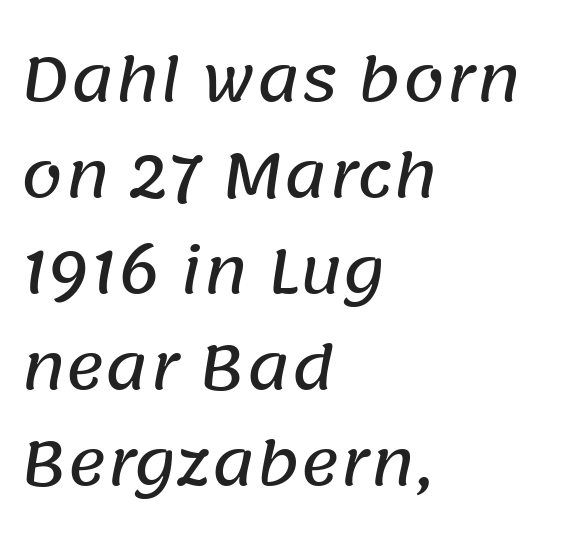
Q: Is the typeface a serif or a sans-serif typeface? A: Sans-serif.
Q: Is the text underlined? A: No.
Q: How is the paragraph aligned? A: Left-aligned.
Q: Is the spacing between letters normal or unusually wide? A: Normal.
Q: Is the spacing between lines tight, normal or loose? A: Normal.
Q: Width (condensed, normal, or wide)? A: Normal.
Q: Stroke contrast? A: Low.
Q: x-height? A: Large.
Q: Monospaced? A: No.
